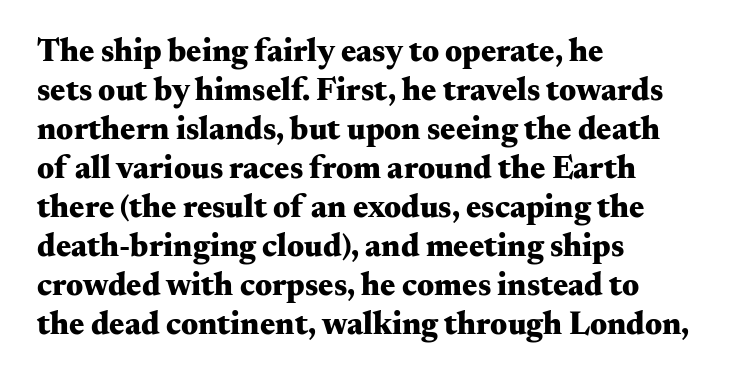
The image shows 32 px heavy, wide serif type, upright; set left-aligned, line spacing 1.22x, normal letter spacing, not underlined; medium stroke contrast and a small x-height.
